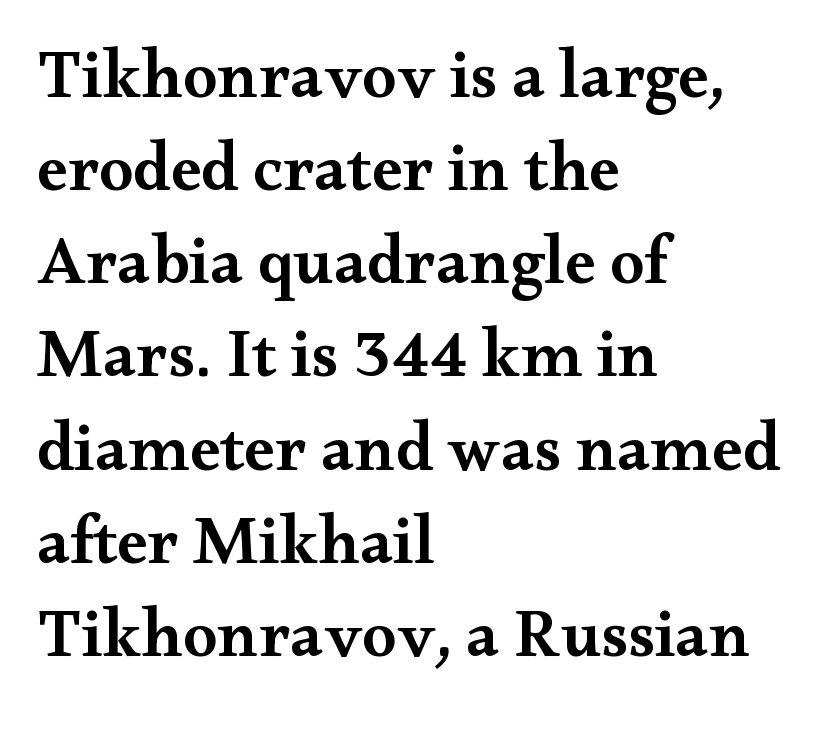
{"serif": "yes", "italic": "no", "bold": "semi", "weight": "semibold", "width": "wide", "stroke_contrast": "medium", "x_height": "small", "monospaced": "no", "underline": "no", "align": "left", "line_spacing": "normal", "line_spacing_ratio": 1.35, "letter_spacing": "normal", "letter_spacing_em": 0.0, "glyph_px": 69}
